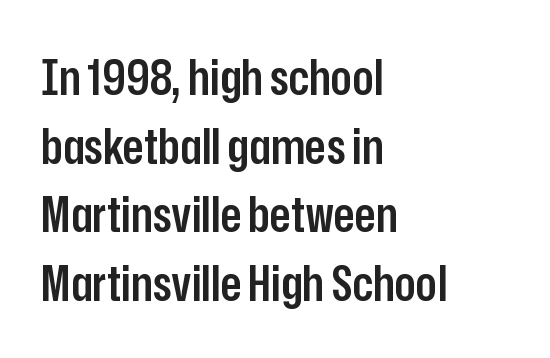
The image shows 49 px semibold, condensed sans-serif type, upright; set left-aligned, normal line spacing (1.4x), normal letter spacing, not underlined; low stroke contrast and a medium x-height.
